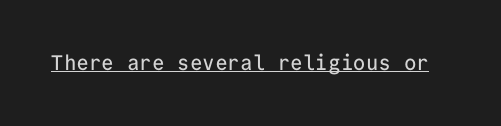
Q: Is the text italic (slanted)? A: No, it is upright.
Q: Is the text underlined? A: Yes.
Q: Is the spacing between letters normal or unusually wide? A: Normal.
